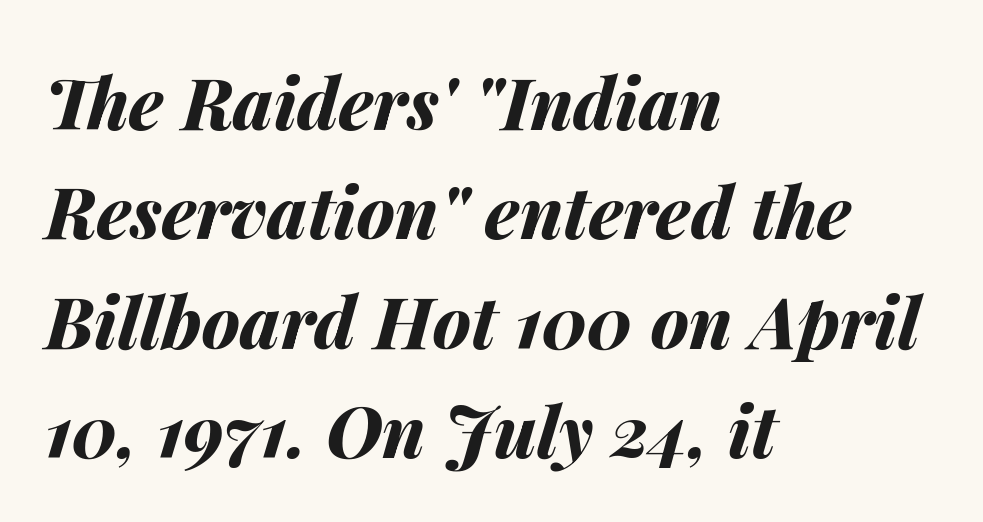
The image shows 71 px bold type, italic (leaning right); set left-aligned, normal line spacing (1.54x), normal letter spacing, not underlined; medium stroke contrast and a medium x-height.
